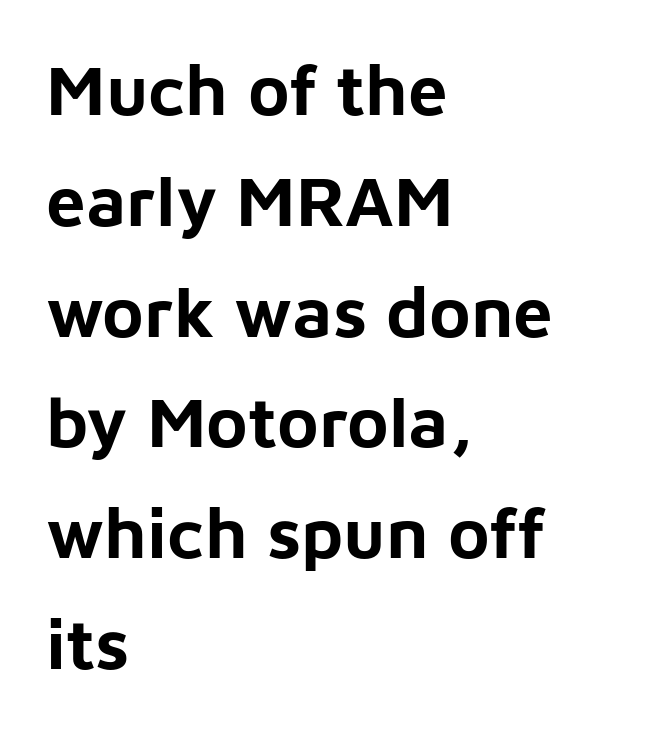
The baseline area is clear. The axis of the letterforms is exactly vertical. Regarding leading, the lines here are spaced in the standard way. The strokes are fattened all the way to bold. This rendering leaves character spacing at its baseline value.
